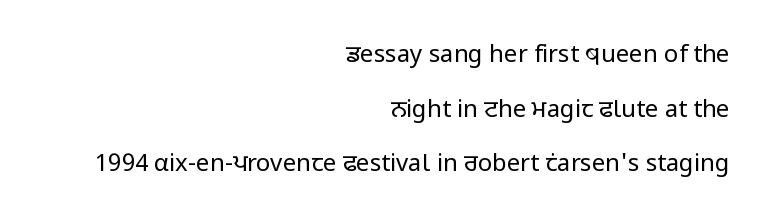
{"italic": "no", "bold": "no", "underline": "no", "align": "right", "line_spacing": "loose", "line_spacing_ratio": 2.28, "letter_spacing": "normal", "letter_spacing_em": 0.0, "glyph_px": 24}
